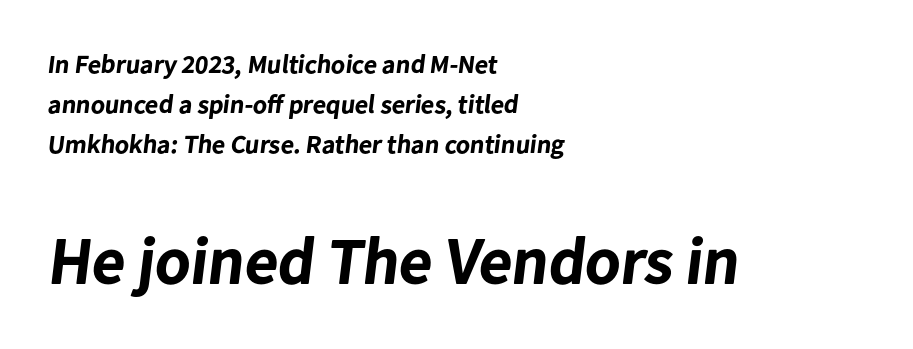
The image shows 65 px bold sans-serif type; set left-aligned, normal line spacing (1.54x), normal letter spacing, not underlined; the second (bottom) block is 2.5x larger; low stroke contrast and a medium x-height.
